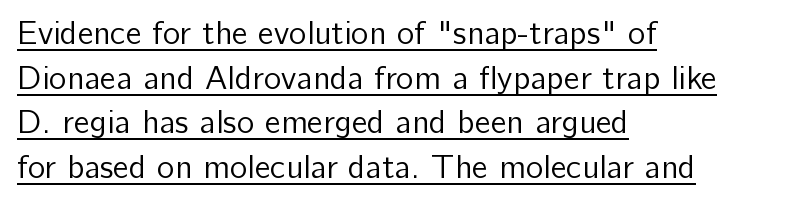
{"serif": "no", "italic": "no", "bold": "no", "weight": "regular", "width": "normal", "stroke_contrast": "low", "x_height": "medium", "monospaced": "no", "underline": "yes", "align": "left", "line_spacing": "normal", "line_spacing_ratio": 1.35, "letter_spacing": "normal", "letter_spacing_em": 0.0, "glyph_px": 33}
